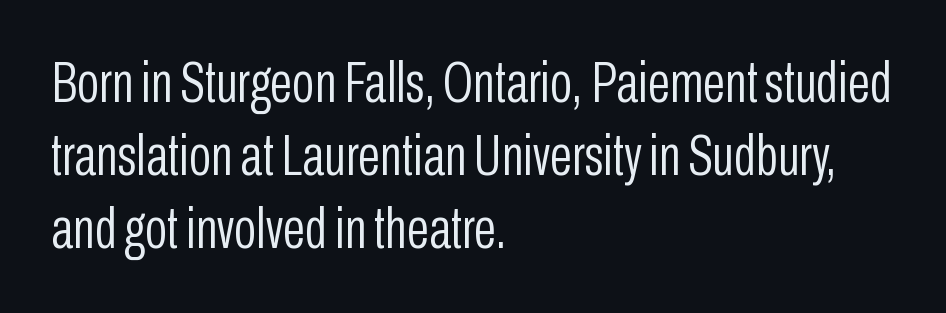
Reading down the block, your eye returns to a fixed left position each line. Unbolded letterforms with no extra heft. Vertically, the passage feels balanced, rows spaced as you'd expect. Note the varied advance widths — an 'i' is clearly narrower than an 'm'. You could call the tracking neutral — neither tight nor loose.
